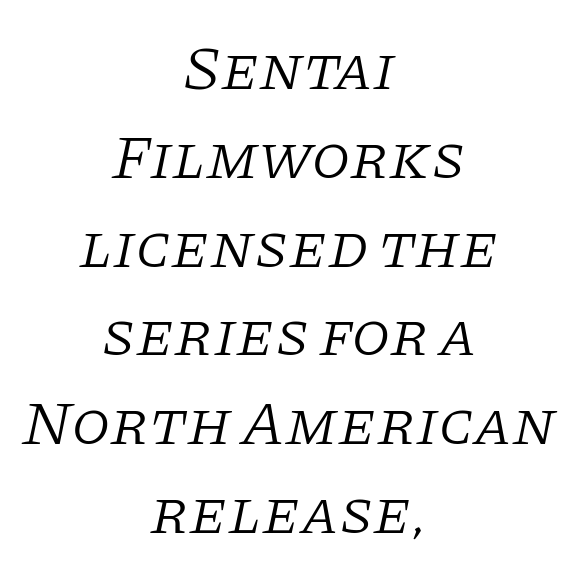
The typesetting does not lean heavy: it is not bold. Typographically, this falls in the serif category. Think of a printed novel: that variable character pitch is what you see here. A bare baseline throughout the passage. The passage shown has conventional tracking throughout.
